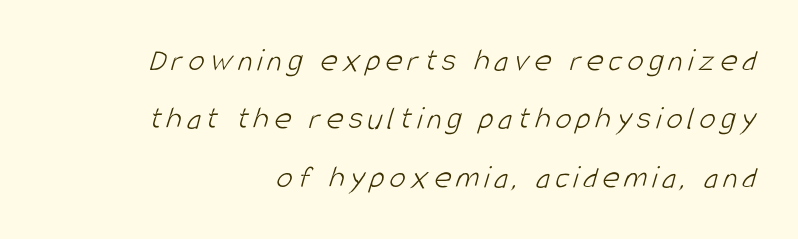
The image shows 33 px light, condensed sans-serif type; set right-aligned, line spacing 1.77x, not underlined; low stroke contrast and a large x-height.
